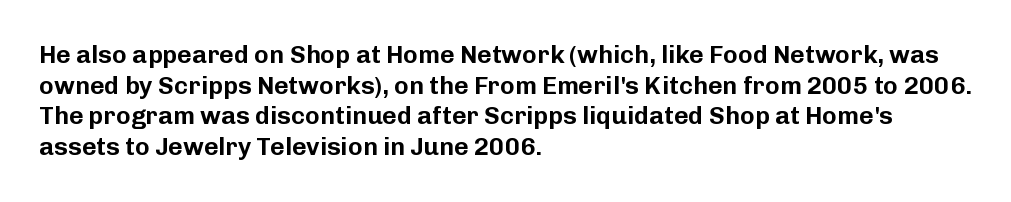
The image shows 25 px text type, upright; set left-aligned, line spacing 1.23x, normal letter spacing, not underlined.
